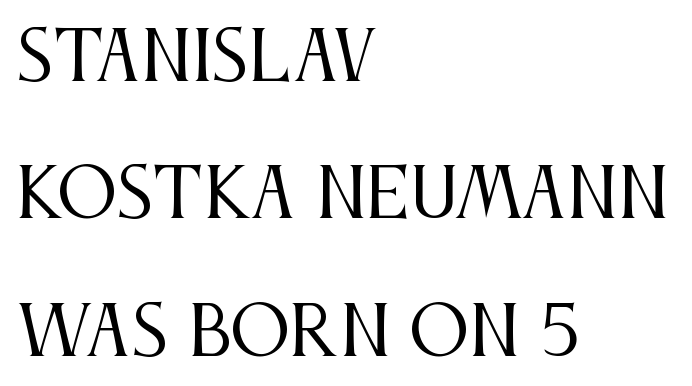
{"serif": "yes", "italic": "no", "bold": "no", "weight": "regular", "width": "condensed", "stroke_contrast": "medium", "x_height": "large", "monospaced": "no", "underline": "no", "align": "left", "line_spacing": "loose", "line_spacing_ratio": 2.05, "letter_spacing": "normal", "letter_spacing_em": 0.0, "glyph_px": 67}
